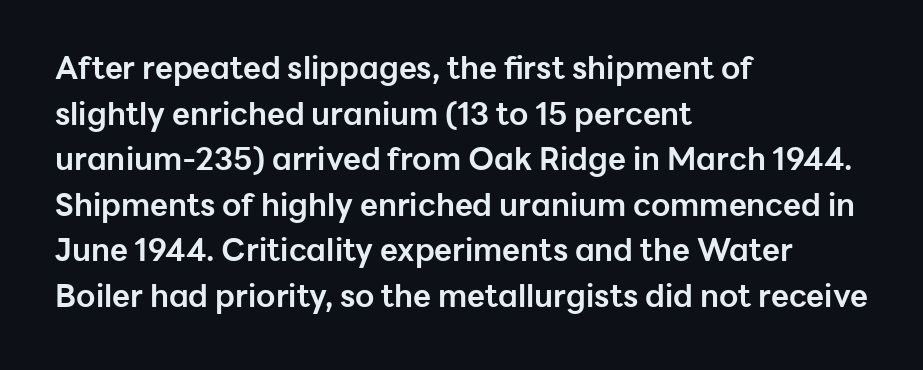
The image shows 31 px bold sans-serif type, upright; set left-aligned, normal line spacing (1.47x), normal letter spacing, not underlined; low stroke contrast and a medium x-height.
